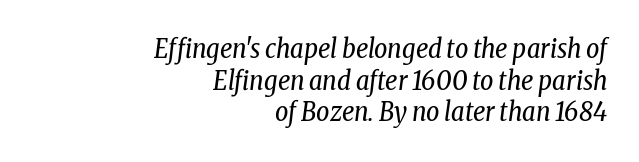
The image shows 26 px text type, italic (leaning right); set right-aligned, line spacing 1.22x, normal letter spacing, not underlined.
